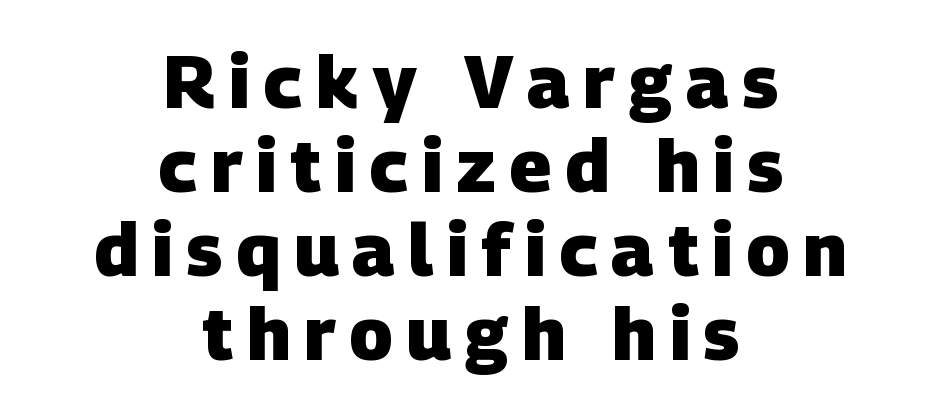
Honestly, there is no underline to notice here at all. The typesetter chose a symmetrical, centered arrangement here. The rendering uses a bold face; every stroke is thick and dark. Type style note: lacks serifs. Very little white space separates one row of letters from the next.
